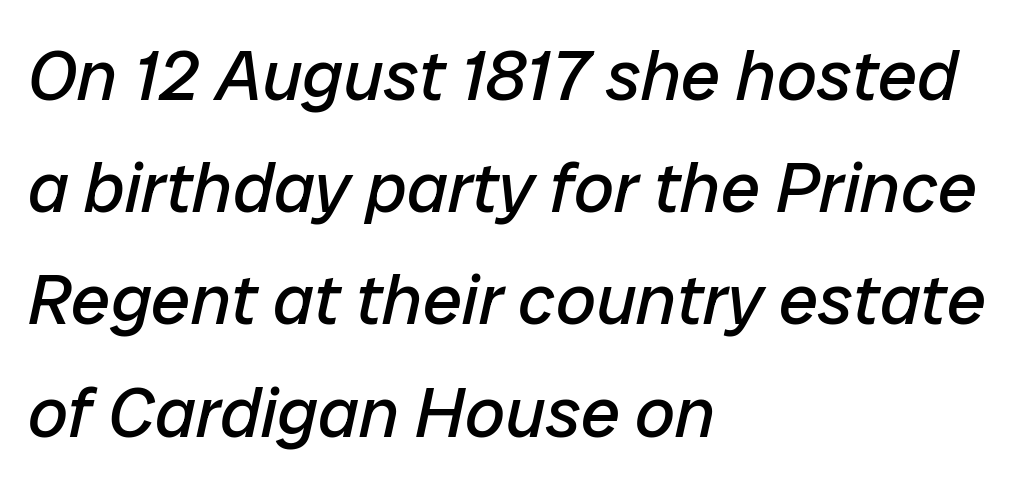
Q: Is the text bold? A: No.
Q: Is the text italic (slanted)? A: Yes, it leans right by about 12 degrees.
Q: Is the text underlined? A: No.
Q: How is the paragraph aligned? A: Left-aligned.
Q: Is the spacing between letters normal or unusually wide? A: Normal.
Q: Is the spacing between lines tight, normal or loose? A: Normal.
Q: Width (condensed, normal, or wide)? A: Normal.
Q: Stroke contrast? A: Low.
Q: x-height? A: Medium.
Q: Monospaced? A: No.
